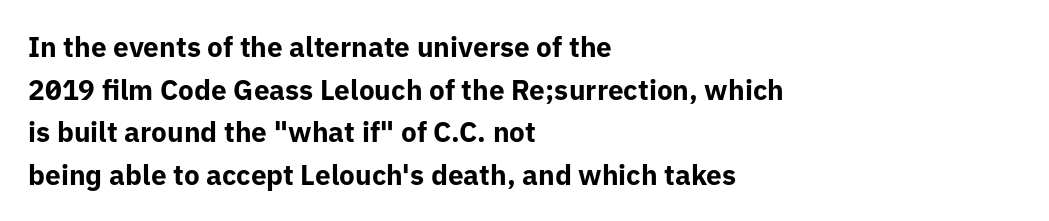
The image shows 28 px bold sans-serif type, upright; set left-aligned, normal line spacing (1.52x), normal letter spacing, not underlined; low stroke contrast and a medium x-height.
